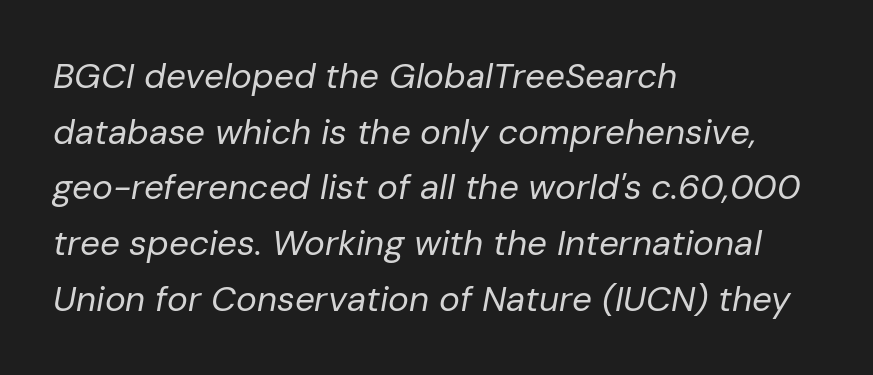
The image shows 35 px regular-weight type, italic (leaning right); set left-aligned, normal line spacing (1.59x), normal letter spacing, not underlined; low stroke contrast and a medium x-height.
